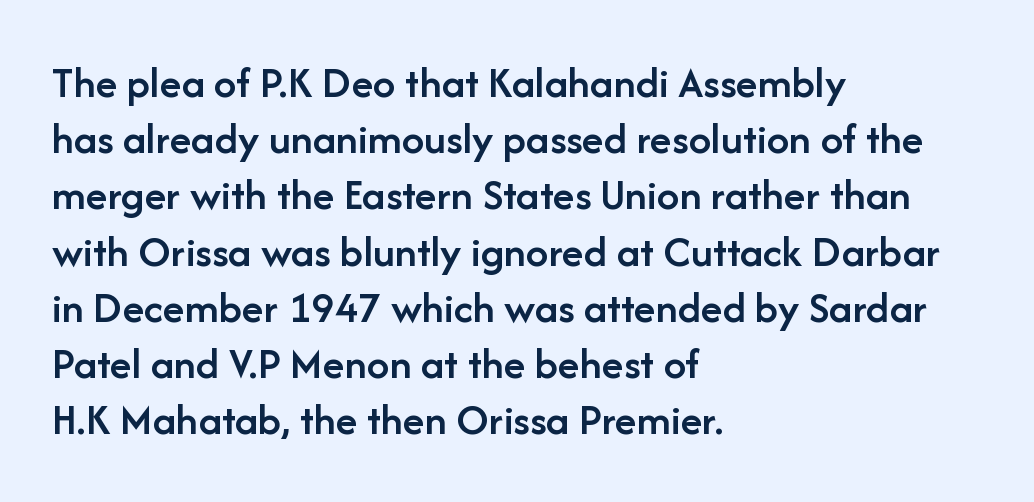
The image shows 45 px semibold sans-serif type, upright; set left-aligned, normal line spacing (1.25x), normal letter spacing, not underlined; low stroke contrast and a medium x-height.
